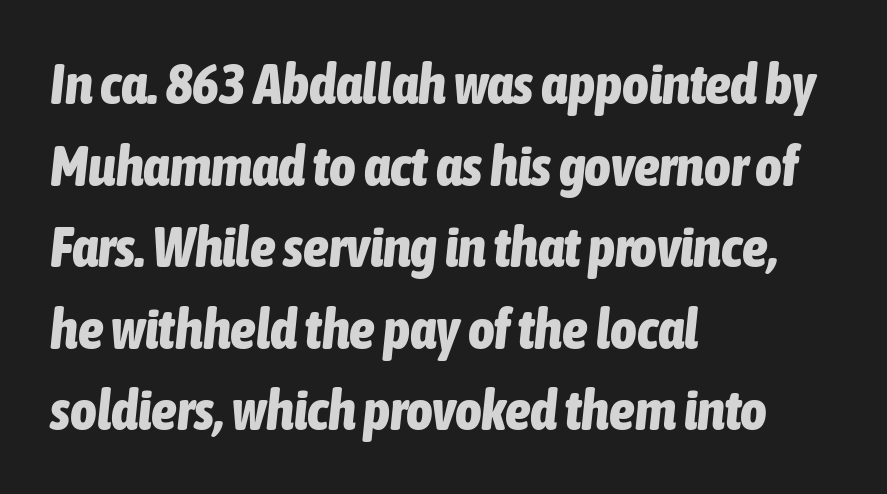
The image shows 57 px bold, condensed type, italic (leaning right); set left-aligned, normal line spacing (1.43x), normal letter spacing, not underlined; low stroke contrast and a medium x-height.
